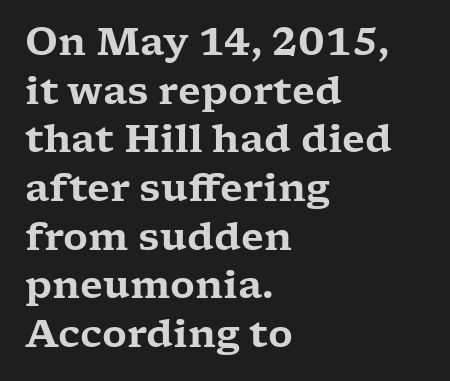
The image shows 38 px wide serif type, upright; set left-aligned, normal line spacing (1.28x), normal letter spacing, not underlined; low stroke contrast and a medium x-height.
